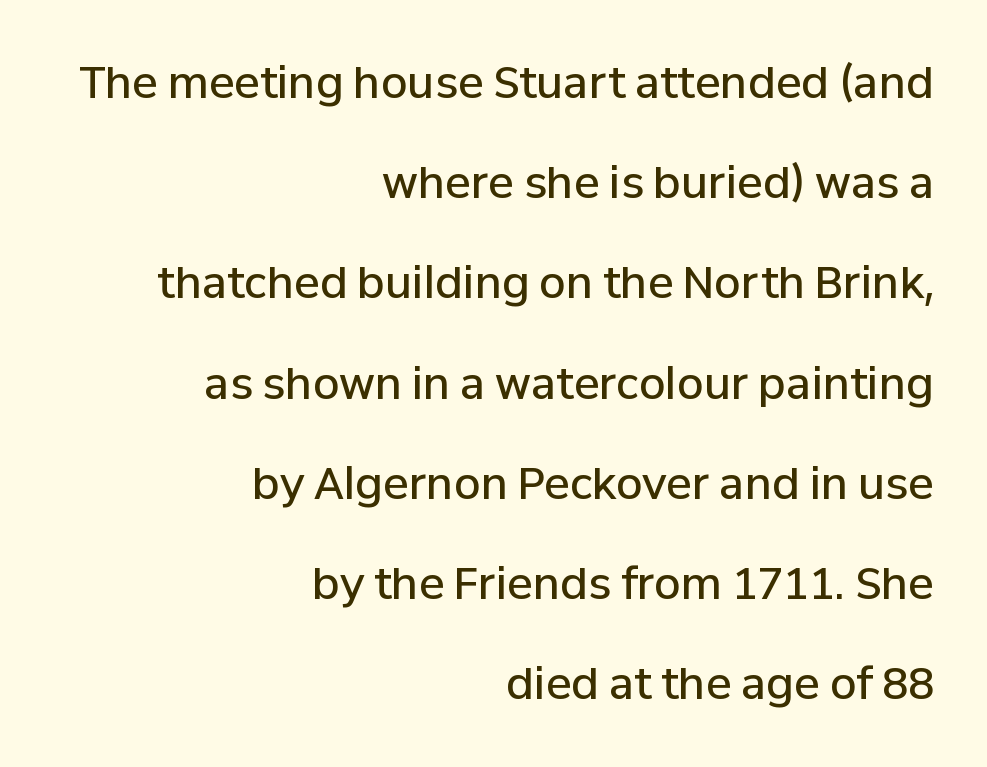
Q: Is the text bold? A: Semi-bold.
Q: Is the text italic (slanted)? A: No, it is upright.
Q: Is the typeface a serif or a sans-serif typeface? A: Sans-serif.
Q: Is the text underlined? A: No.
Q: How is the paragraph aligned? A: Right-aligned.
Q: Is the spacing between letters normal or unusually wide? A: Normal.
Q: Is the spacing between lines tight, normal or loose? A: Loose.
Q: Width (condensed, normal, or wide)? A: Normal.
Q: Stroke contrast? A: Low.
Q: x-height? A: Medium.
Q: Monospaced? A: No.
